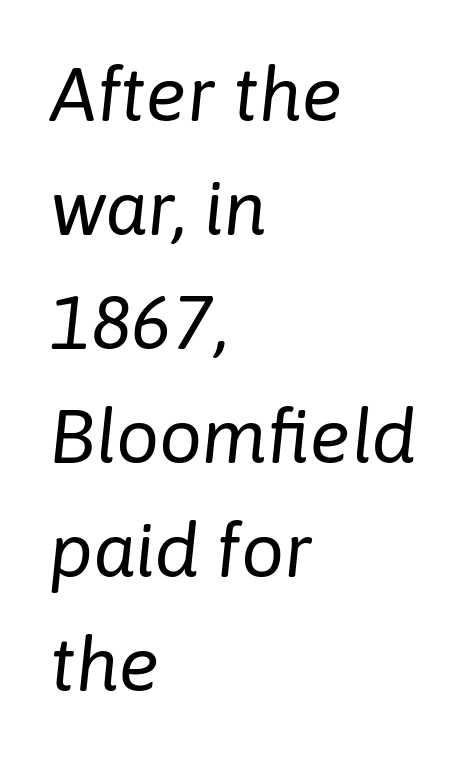
The image shows 76 px regular-weight type, italic (leaning right); set left-aligned, normal line spacing (1.5x), normal letter spacing, not underlined; low stroke contrast and a medium x-height.
